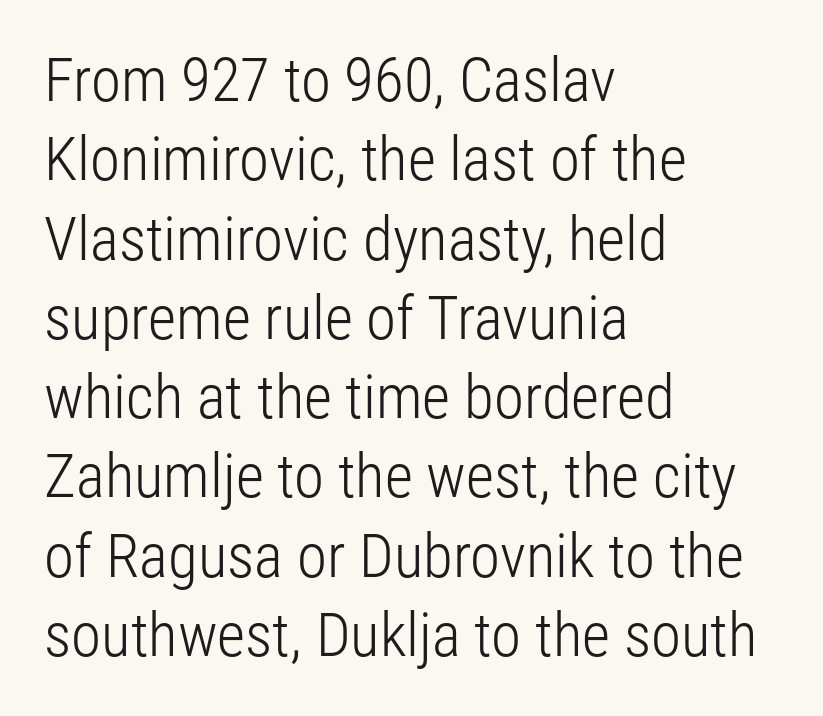
The passage shown is not underscored anywhere. Do the characters align in a grid? No, the font is proportional. Observe the absence of serifs on each vertical stroke in this sample. Is the block centered? No — it sits flush against the left margin.
